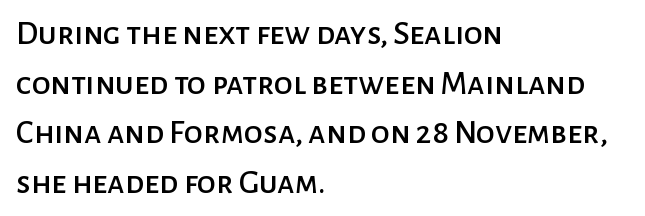
The image shows 34 px sans-serif type, upright; set left-aligned, normal line spacing (1.46x), normal letter spacing, not underlined; low stroke contrast and a medium x-height.
